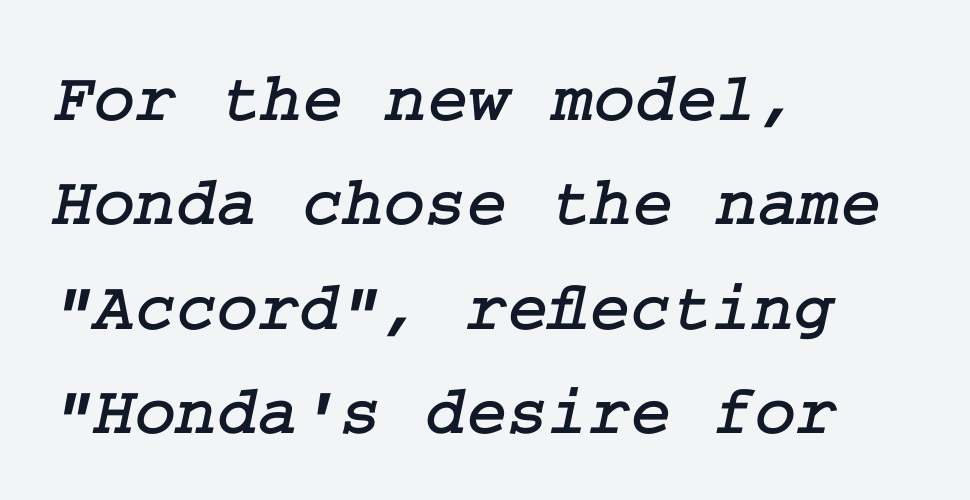
The typesetter chose a ragged-right arrangement here. The words here are not underlined. This block has exactly the height ordinary leading produces. Does extra space separate the letters? No, they use regular spacing.
